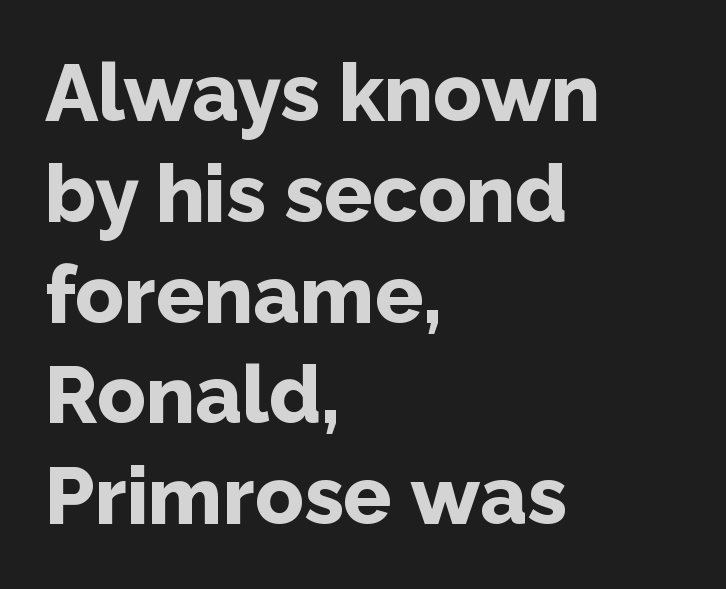
{"serif": "no", "italic": "no", "bold": "yes", "weight": "bold", "width": "normal", "stroke_contrast": "low", "x_height": "medium", "monospaced": "no", "underline": "no", "align": "left", "line_spacing": "normal", "line_spacing_ratio": 1.26, "letter_spacing": "normal", "letter_spacing_em": 0.0, "glyph_px": 80}
